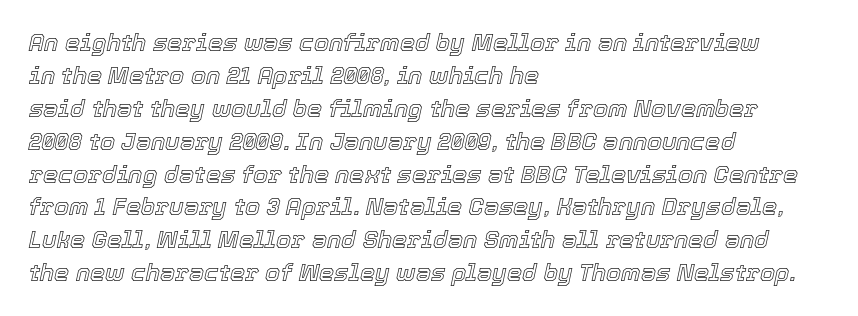
The image shows 24 px text type, italic (leaning right); set left-aligned, normal line spacing (1.37x), normal letter spacing, not underlined.
